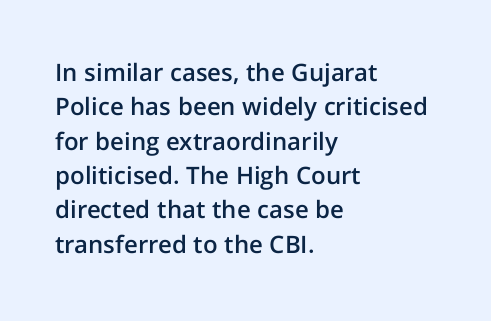
{"italic": "no", "bold": "semi", "underline": "no", "align": "left", "line_spacing": "normal", "line_spacing_ratio": 1.43, "letter_spacing": "normal", "letter_spacing_em": 0.0, "glyph_px": 24}
